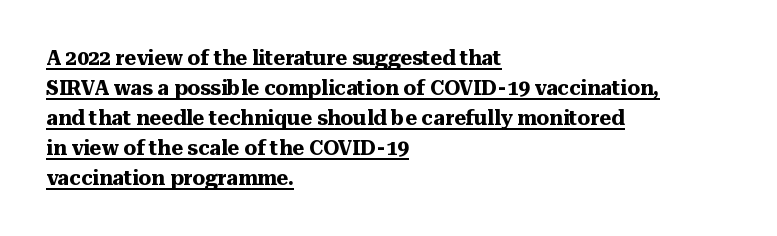
The sample's only ornament is a line tracing under the words. Does the leading feel generous? No, just average. Compared with a centered layout, this one pins lines to the left instead. Inter-character spacing is left at the font's built-in metrics. When letters stand straight like this, we call the style roman or upright. Typesetter's note: full bold, strokes at maximum text heaviness.
